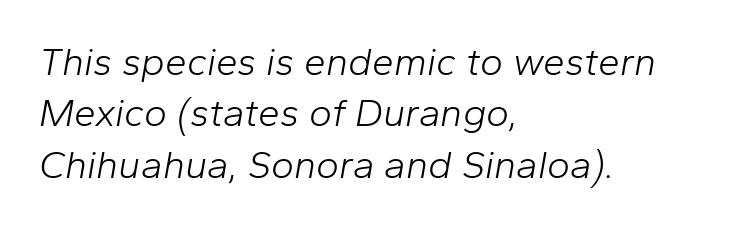
The image shows 39 px light type, italic (leaning right); set left-aligned, normal line spacing (1.32x), normal letter spacing, not underlined; low stroke contrast and a medium x-height.
